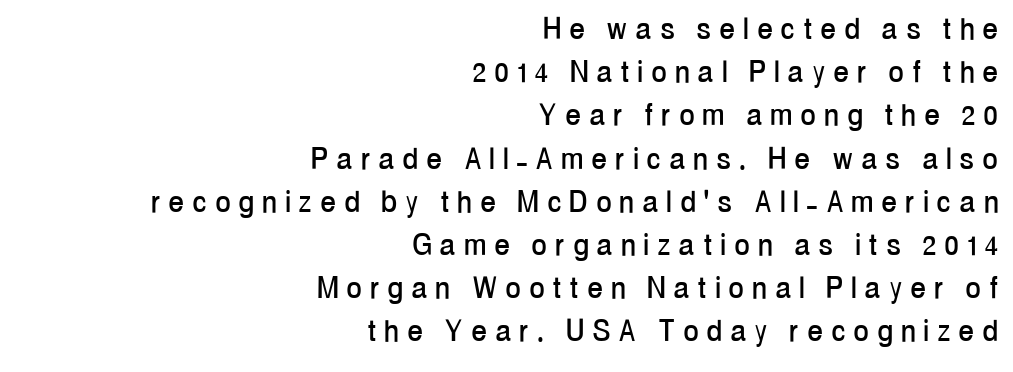
The image shows 36 px condensed sans-serif type, upright; set right-aligned, line spacing 1.2x, unusually wide letter spacing (+0.25 em), not underlined; low stroke contrast and a medium x-height.
